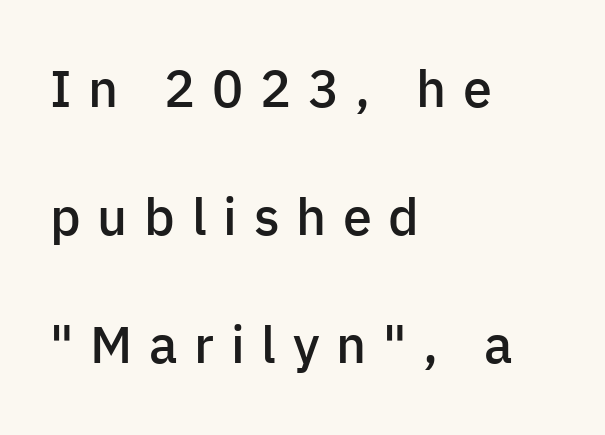
{"serif": "no", "italic": "no", "bold": "semi", "weight": "semibold", "width": "normal", "stroke_contrast": "low", "x_height": "medium", "monospaced": "no", "underline": "no", "align": "left", "line_spacing": "loose", "line_spacing_ratio": 2.46, "letter_spacing": "wide", "letter_spacing_em": 0.32, "glyph_px": 52}
